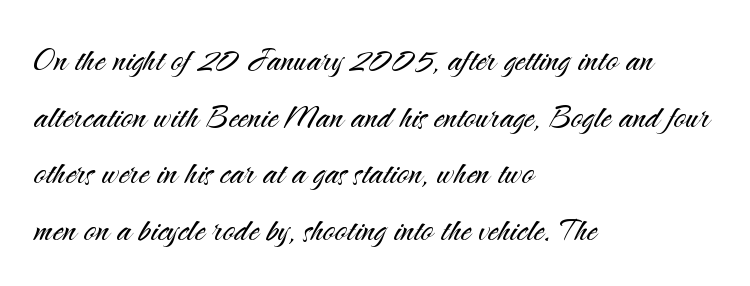
{"serif": "no", "bold": "no", "weight": "light", "width": "normal", "stroke_contrast": "medium", "x_height": "small", "monospaced": "no", "underline": "no", "align": "left", "line_spacing": "normal", "line_spacing_ratio": 1.38, "letter_spacing": "normal", "letter_spacing_em": 0.0, "glyph_px": 41}
